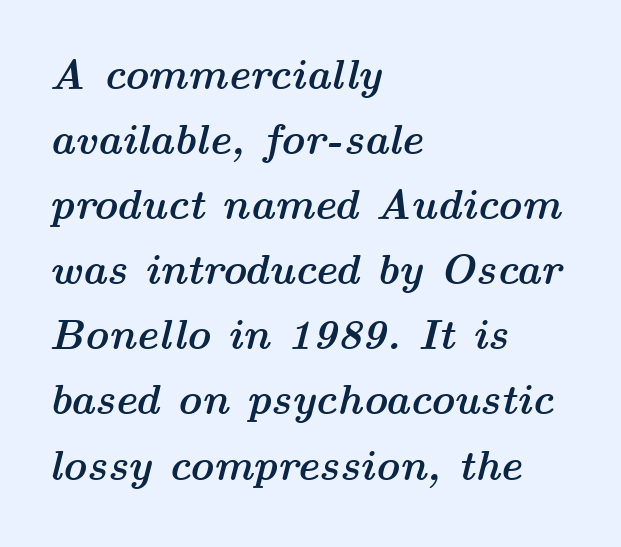
Spacing verdict: proportional, widths tailored to each character. Stroke thickness is high; the sample reads as a true bold. Horizontal bands of white between lines are of average thickness. Between one letter and the next there's only the usual sliver of space. The typesetter chose a ragged-right arrangement here.
